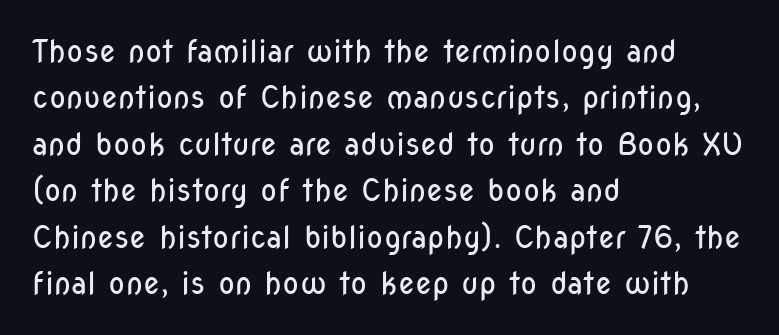
{"serif": "no", "italic": "no", "bold": "no", "weight": "regular", "width": "condensed", "stroke_contrast": "low", "x_height": "medium", "monospaced": "no", "underline": "no", "align": "left", "line_spacing": "normal", "line_spacing_ratio": 1.5, "letter_spacing": "normal", "letter_spacing_em": 0.0, "glyph_px": 31}
